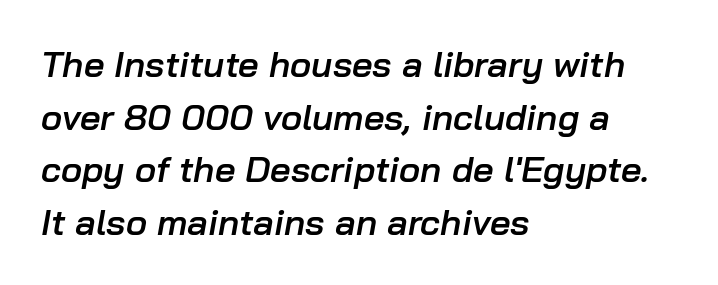
Q: Is the text bold? A: Semi-bold.
Q: Is the text italic (slanted)? A: Yes, it leans right by about 10 degrees.
Q: Is the text underlined? A: No.
Q: How is the paragraph aligned? A: Left-aligned.
Q: Is the spacing between letters normal or unusually wide? A: Normal.
Q: Is the spacing between lines tight, normal or loose? A: Normal.
Q: Width (condensed, normal, or wide)? A: Normal.
Q: Stroke contrast? A: Low.
Q: x-height? A: Medium.
Q: Monospaced? A: No.
